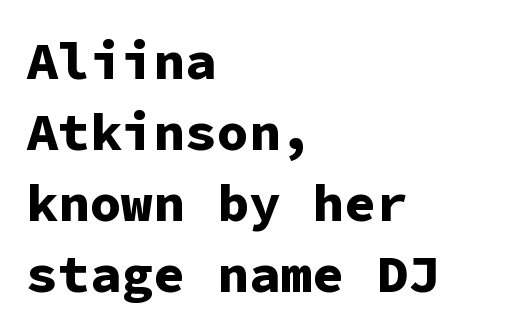
Compared with an ordinary text face, these strokes are far heavier — a full bold. Font category for this specimen: sans-serif. Do the characters align in a grid? Yes, the font is monospaced. Inter-character spacing is left at the font's built-in metrics. Do the letters lean? They stand straight. Whoever set this chose a conventional vertical rhythm.
